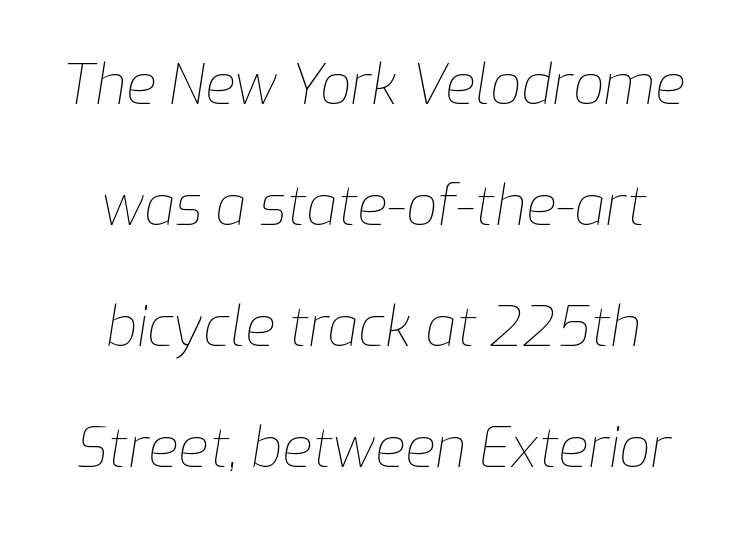
The passage shown stacks its lines with a broad gap. These lines stack symmetrically, like a column narrowing and widening about its center. The font's italic variant was chosen for this text. Descenders are the only things crossing below the line.
